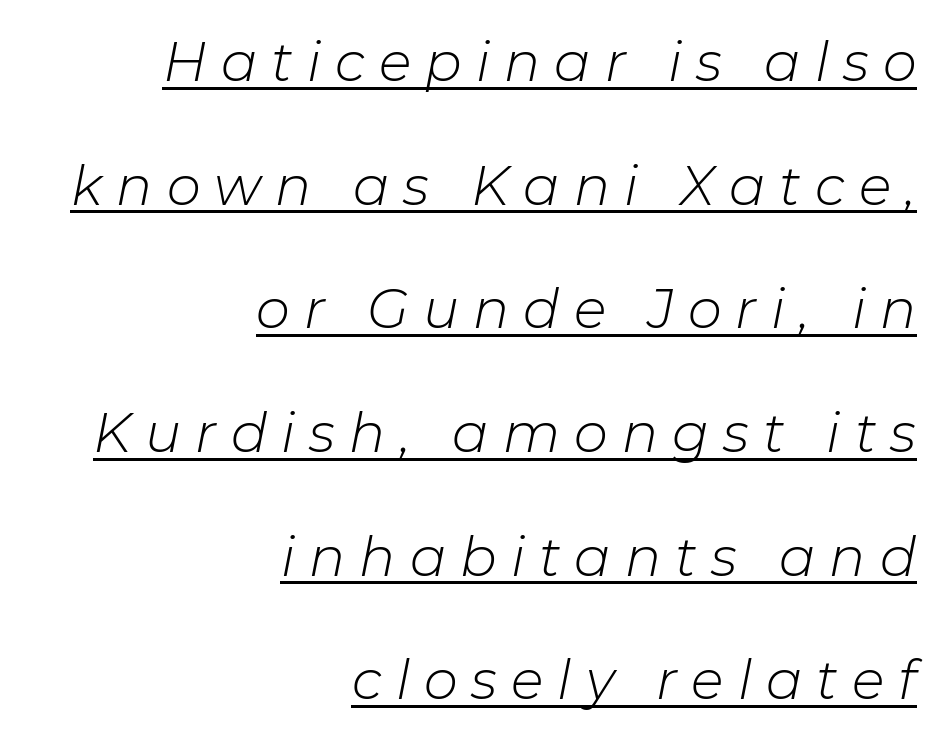
These lines are rendered in a variable-pitch font. You can see a thin bar hugging the bottom of the glyphs. The lines are quadded right. Compared with typical body copy, the letter spacing here is much looser. Italic: yes, the glyphs are oblique.
